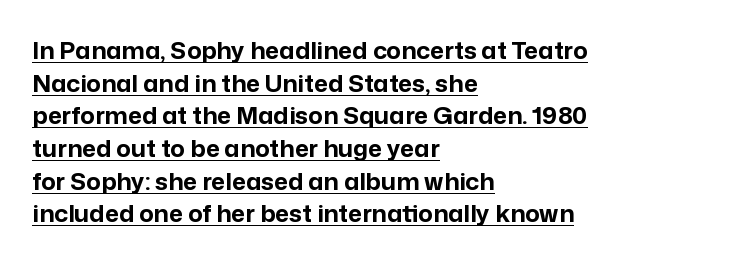
The image shows 24 px bold type, upright; set left-aligned, normal line spacing (1.36x), normal letter spacing, underlined.
